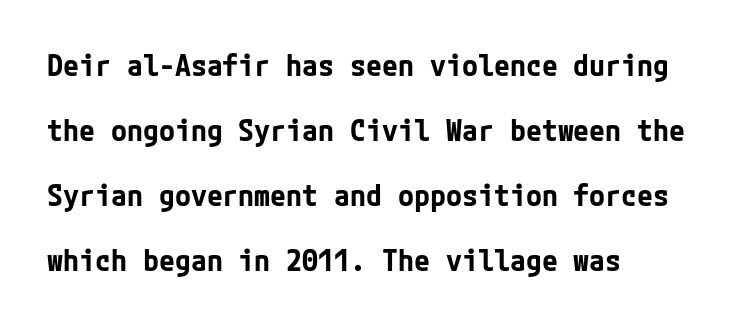
The image shows 29 px bold sans-serif type, upright; set left-aligned, loose line spacing (2.24x), normal letter spacing, not underlined; low stroke contrast and a medium x-height.
